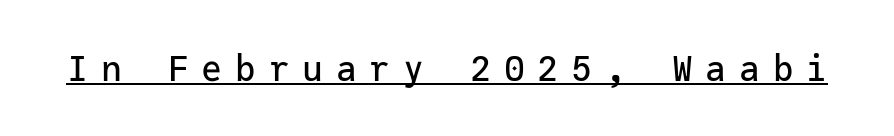
{"serif": "no", "italic": "no", "width": "normal", "stroke_contrast": "low", "x_height": "medium", "monospaced": "yes", "underline": "yes", "letter_spacing": "wide", "letter_spacing_em": 0.36, "glyph_px": 35}
